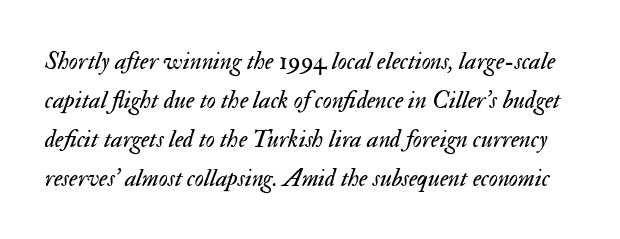
{"italic": "yes", "lean": "right", "slant_degrees": 17, "bold": "no", "underline": "no", "line_spacing": "normal", "line_spacing_ratio": 1.56, "letter_spacing": "normal", "letter_spacing_em": 0.0, "glyph_px": 25}
